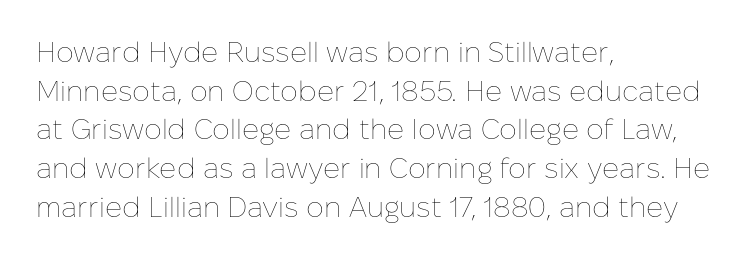
{"italic": "no", "bold": "no", "weight": "thin", "width": "normal", "stroke_contrast": "low", "x_height": "medium", "monospaced": "no", "underline": "no", "align": "left", "line_spacing": "normal", "line_spacing_ratio": 1.38, "letter_spacing": "normal", "letter_spacing_em": 0.0, "glyph_px": 28}
